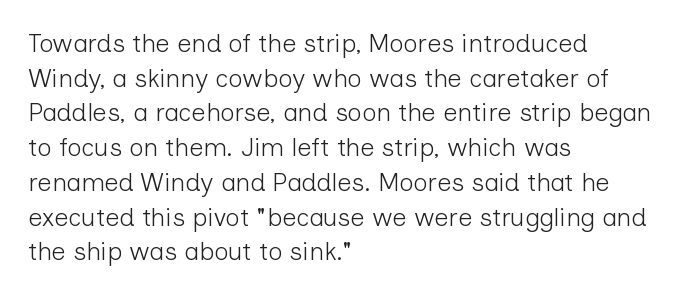
Q: Is the text bold? A: No.
Q: Is the text italic (slanted)? A: No, it is upright.
Q: Is the text underlined? A: No.
Q: How is the paragraph aligned? A: Left-aligned.
Q: Is the spacing between letters normal or unusually wide? A: Normal.
Q: Is the spacing between lines tight, normal or loose? A: Normal.
